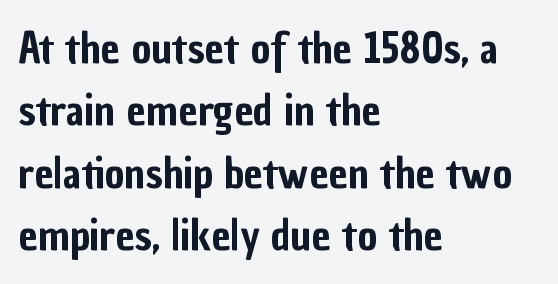
Q: Is the text italic (slanted)? A: No, it is upright.
Q: Is the typeface a serif or a sans-serif typeface? A: Sans-serif.
Q: Is the text underlined? A: No.
Q: How is the paragraph aligned? A: Left-aligned.
Q: Is the spacing between letters normal or unusually wide? A: Normal.
Q: Is the spacing between lines tight, normal or loose? A: Normal.
Q: Width (condensed, normal, or wide)? A: Condensed.
Q: Stroke contrast? A: Low.
Q: x-height? A: Medium.
Q: Monospaced? A: No.
